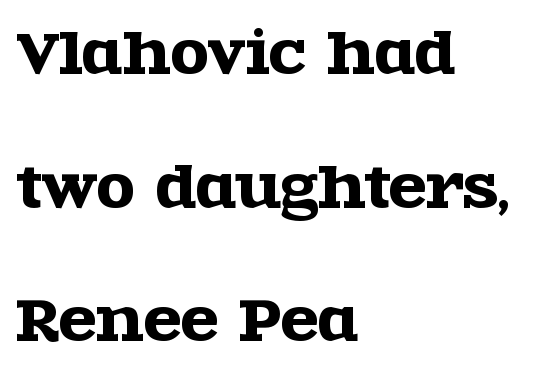
The image shows 55 px wide serif type, upright; set left-aligned, loose line spacing (2.43x), normal letter spacing, not underlined; a large x-height.
